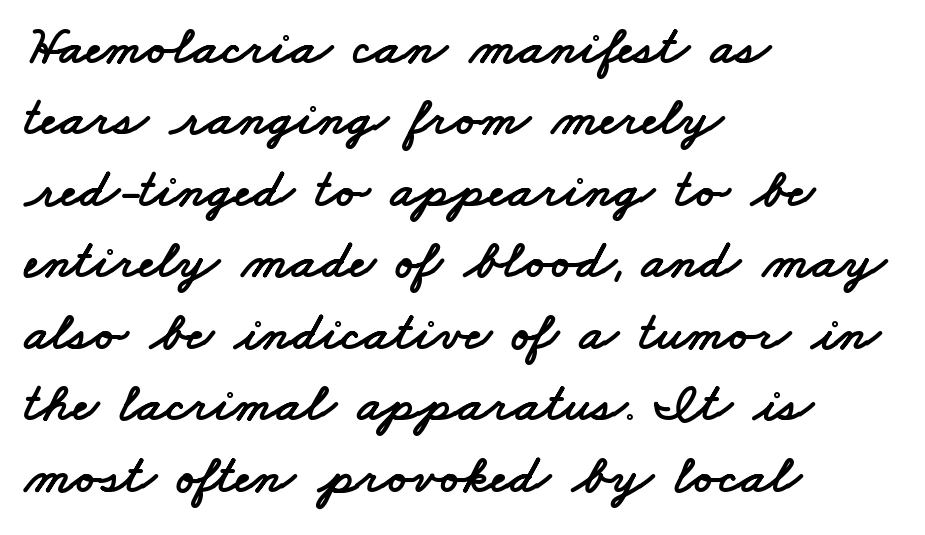
The image shows 55 px wide sans-serif type; set left-aligned, normal line spacing (1.3x), normal letter spacing, not underlined; low stroke contrast and a small x-height.
